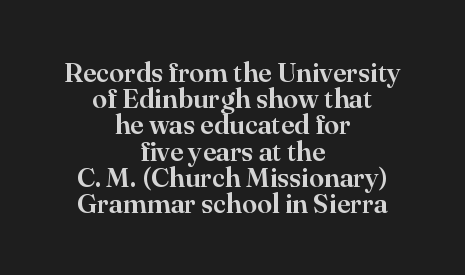
{"italic": "no", "underline": "no", "align": "center", "line_spacing": "tight", "line_spacing_ratio": 0.97, "letter_spacing": "normal", "letter_spacing_em": 0.0, "glyph_px": 27}
